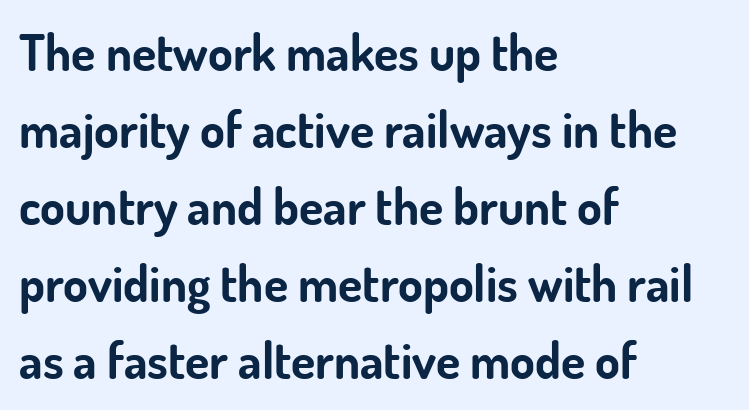
Q: Is the text bold? A: Yes.
Q: Is the text italic (slanted)? A: No, it is upright.
Q: Is the typeface a serif or a sans-serif typeface? A: Sans-serif.
Q: Is the text underlined? A: No.
Q: How is the paragraph aligned? A: Left-aligned.
Q: Is the spacing between letters normal or unusually wide? A: Normal.
Q: Is the spacing between lines tight, normal or loose? A: Normal.
Q: Width (condensed, normal, or wide)? A: Normal.
Q: Stroke contrast? A: Low.
Q: x-height? A: Small.
Q: Monospaced? A: No.
